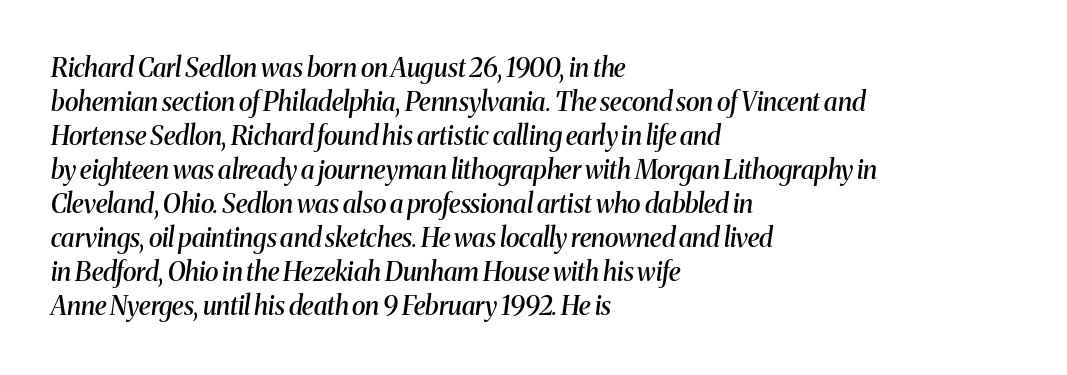
{"italic": "yes", "lean": "right", "slant_degrees": 8, "bold": "semi", "underline": "no", "align": "left", "line_spacing": "normal", "line_spacing_ratio": 1.31, "letter_spacing": "normal", "letter_spacing_em": 0.0, "glyph_px": 26}
